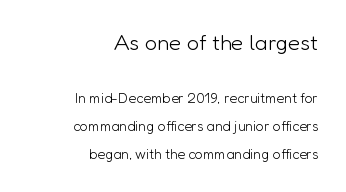
Does the copy run flush right? Yes — the right margin is perfectly even. The weight would be labelled regular, book, light, or lighter still. How are the letters spaced? Ordinarily, with no added tracking. Is there much room between lines? Yes — plenty of vertical air separates them.
